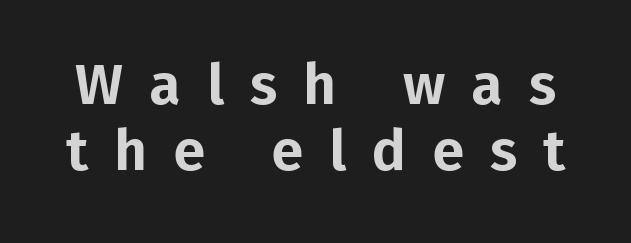
{"serif": "no", "italic": "no", "width": "normal", "stroke_contrast": "low", "x_height": "medium", "monospaced": "no", "underline": "no", "line_spacing": "tight", "line_spacing_ratio": 1.15, "letter_spacing": "wide", "letter_spacing_em": 0.46, "glyph_px": 57}
